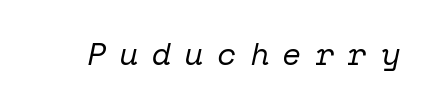
There is plenty of visible air inserted between adjacent glyphs. Slant detected: the letters are inclined. These glyphs show unthickened strokes, regular width or finer. Monospaced: the letters line up in strict vertical columns.
